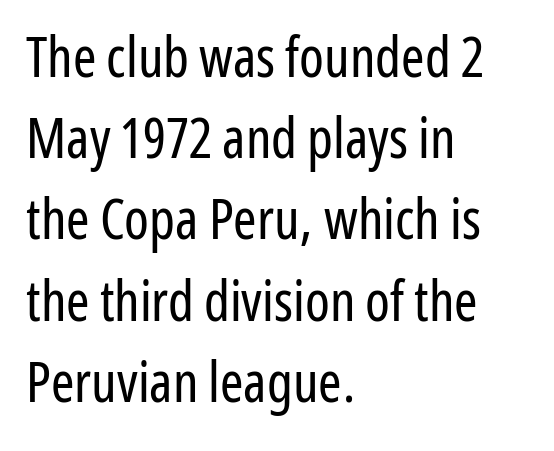
In terms of letterspacing, this is plain default setting. Look at the bottom of the vertical strokes: they stop flat, with no serifs. The passage shown is not underscored anywhere. A classic flush-left, rag-right setting is used for this passage.
